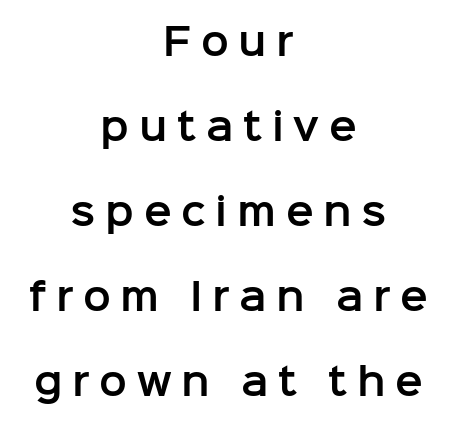
Is this a fixed-width face? No — the glyphs have proportional, varying widths. The passage shown is not underscored anywhere. The compositor balanced each line on the midline. Each new line begins a long way beneath the previous one. There is plenty of visible air inserted between adjacent glyphs.
